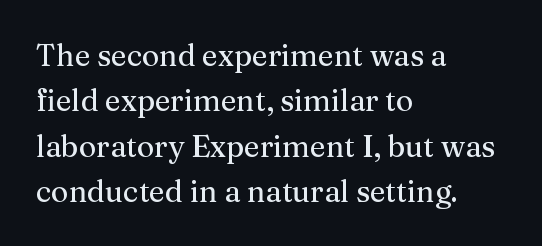
Horizontally, the lines are justified to the leading edge only. Think of a printed novel: that variable character pitch is what you see here. When letters stand straight like this, we call the style roman or upright. These lines keep a tight, regular rhythm from letter to letter. How would I describe the line gaps? Plain and ordinary. The foot of each line stays bare and open.
